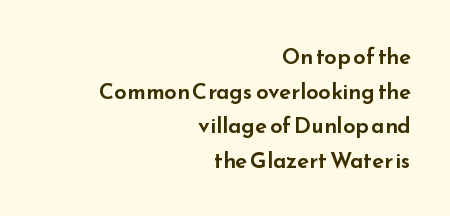
{"italic": "no", "underline": "no", "align": "right", "line_spacing": "normal", "line_spacing_ratio": 1.57, "letter_spacing": "normal", "letter_spacing_em": 0.0, "glyph_px": 22}
